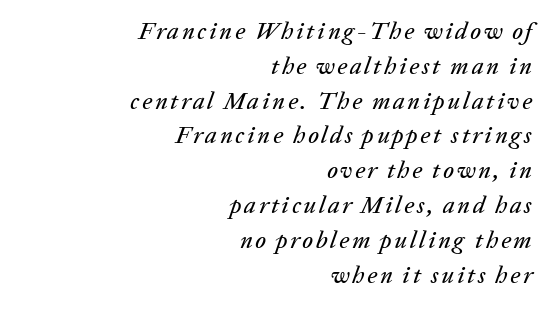
{"italic": "yes", "lean": "right", "slant_degrees": 20, "underline": "no", "align": "right", "line_spacing": "normal", "line_spacing_ratio": 1.45, "glyph_px": 24}
